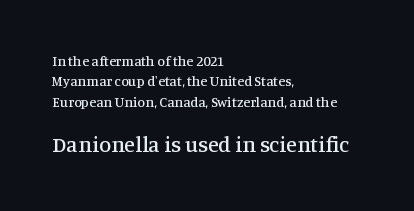
The image shows 22 px text type, upright; set left-aligned, normal line spacing (1.45x), normal letter spacing, not underlined; the second (bottom) block is 1.57x larger.
